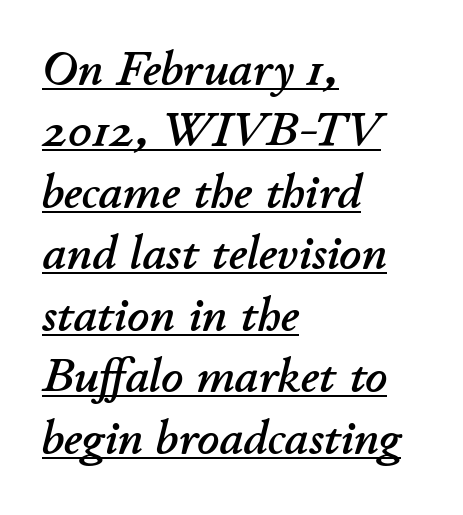
You could not count columns in this text — the font is proportionally spaced. Caption: multi-line text, flush left, ragged right. What stands out about the letter spacing? Nothing — it is the standard amount. Designer's note — italics engaged. Interline gaps are of average width in this sample. This rendering features underlined lettering.
